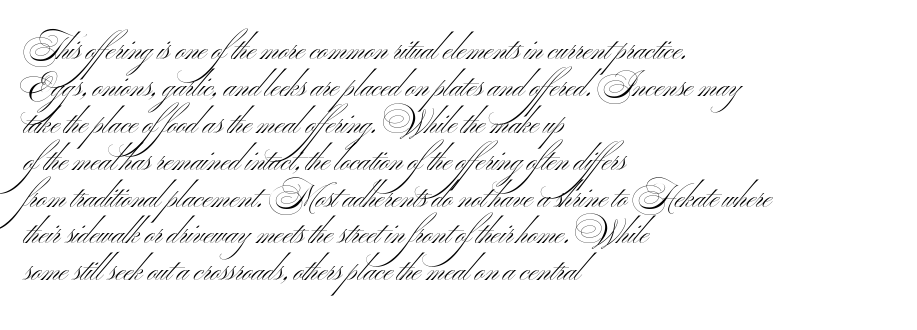
Counters stay open thanks to moderate or lighter strokes. These lines are rendered in a variable-pitch font. Descenders are the only things crossing below the line. Stroke terminals: plain, sans-serif. No extra tracking has been applied to these lines.
